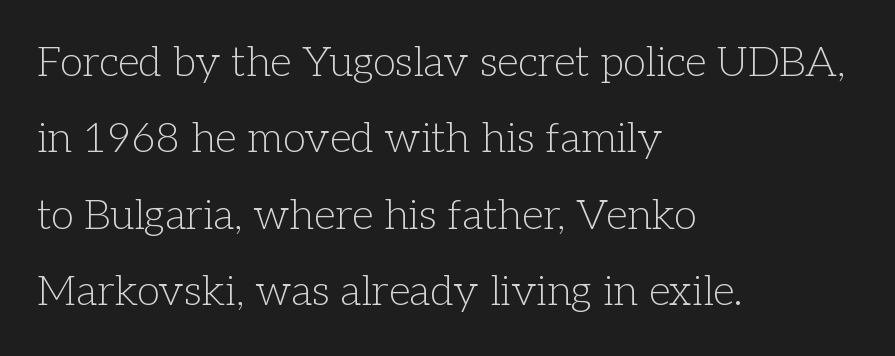
Q: Is the text bold? A: No.
Q: Is the text italic (slanted)? A: No, it is upright.
Q: Is the typeface a serif or a sans-serif typeface? A: Serif.
Q: Is the text underlined? A: No.
Q: How is the paragraph aligned? A: Left-aligned.
Q: Is the spacing between letters normal or unusually wide? A: Normal.
Q: Width (condensed, normal, or wide)? A: Normal.
Q: Stroke contrast? A: Low.
Q: x-height? A: Medium.
Q: Monospaced? A: No.
